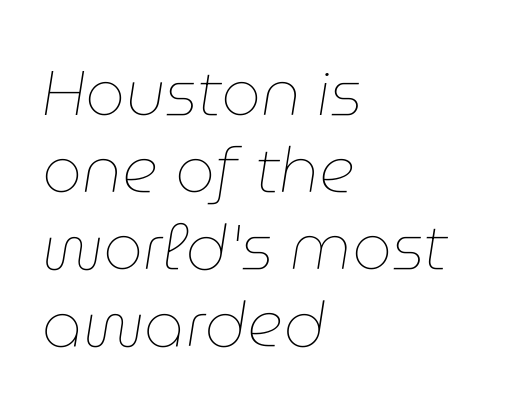
{"italic": "yes", "lean": "right", "slant_degrees": 9, "bold": "no", "weight": "thin", "width": "normal", "stroke_contrast": "low", "x_height": "medium", "monospaced": "no", "underline": "no", "align": "left", "line_spacing_ratio": 1.22, "letter_spacing": "normal", "letter_spacing_em": 0.0, "glyph_px": 63}
